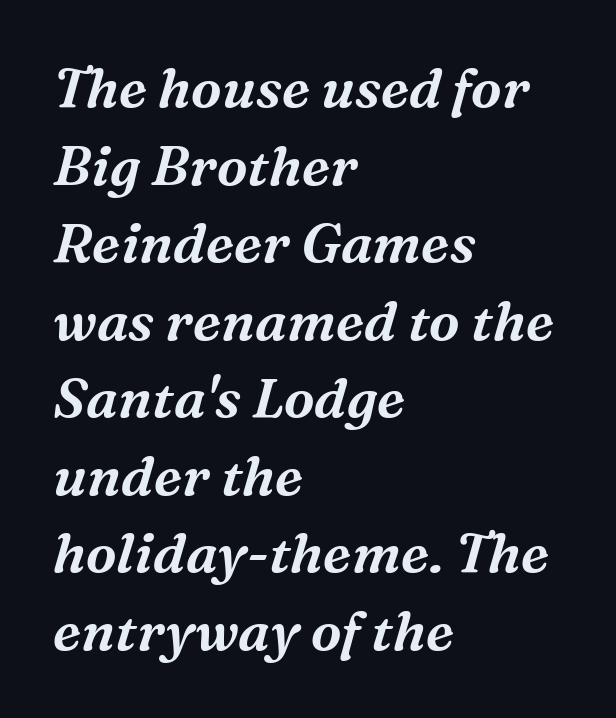
Q: Is the text italic (slanted)? A: Yes, it leans right by about 16 degrees.
Q: Is the typeface a serif or a sans-serif typeface? A: Serif.
Q: Is the text underlined? A: No.
Q: How is the paragraph aligned? A: Left-aligned.
Q: Is the spacing between letters normal or unusually wide? A: Normal.
Q: Is the spacing between lines tight, normal or loose? A: Normal.
Q: Width (condensed, normal, or wide)? A: Normal.
Q: Stroke contrast? A: Medium.
Q: x-height? A: Medium.
Q: Monospaced? A: No.
